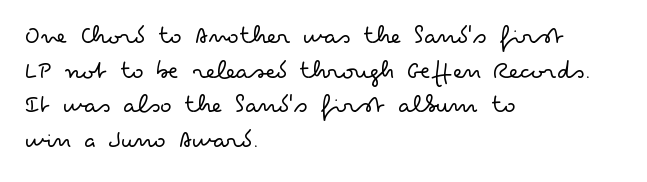
The image shows 27 px text type, upright; set left-aligned, normal line spacing (1.28x), normal letter spacing, not underlined.
